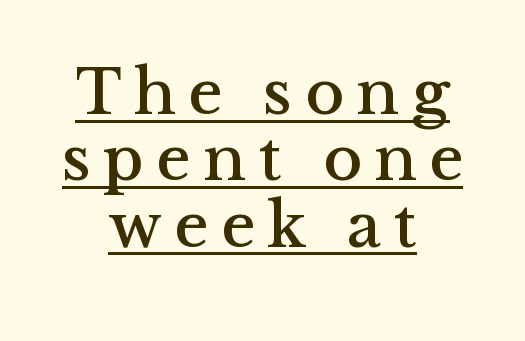
{"serif": "yes", "italic": "no", "width": "normal", "stroke_contrast": "medium", "x_height": "medium", "monospaced": "no", "underline": "yes", "align": "center", "line_spacing": "tight", "line_spacing_ratio": 1.02, "glyph_px": 65}
